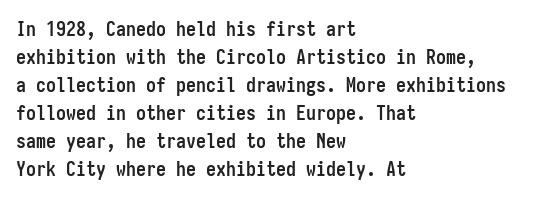
{"italic": "no", "bold": "yes", "underline": "no", "align": "left", "line_spacing": "normal", "line_spacing_ratio": 1.4, "letter_spacing": "normal", "letter_spacing_em": 0.0, "glyph_px": 20}
